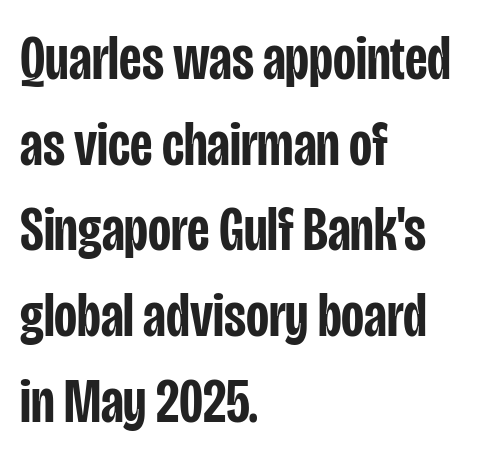
The image shows 63 px semibold, condensed sans-serif type, upright; set left-aligned, normal line spacing (1.36x), normal letter spacing, not underlined; low stroke contrast and a large x-height.
